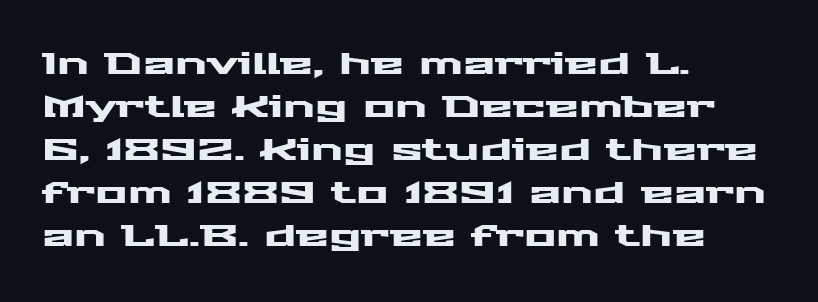
{"serif": "no", "italic": "no", "width": "wide", "stroke_contrast": "medium", "x_height": "medium", "monospaced": "no", "underline": "no", "align": "left", "line_spacing": "normal", "line_spacing_ratio": 1.43, "letter_spacing": "normal", "letter_spacing_em": 0.0, "glyph_px": 30}
